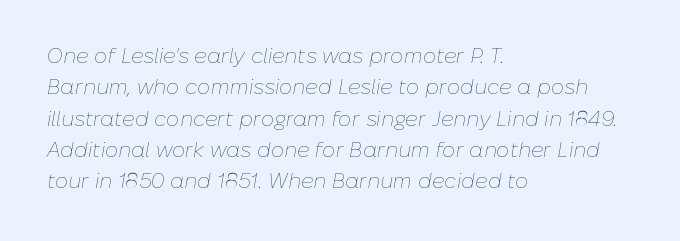
{"italic": "yes", "lean": "right", "slant_degrees": 10, "bold": "no", "underline": "no", "align": "left", "line_spacing": "normal", "line_spacing_ratio": 1.49, "letter_spacing": "normal", "letter_spacing_em": 0.0, "glyph_px": 21}
